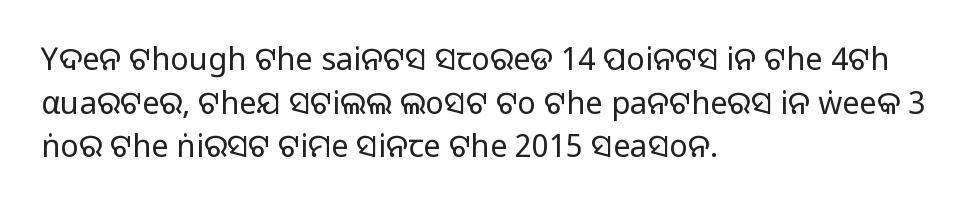
{"serif": "no", "italic": "no", "bold": "no", "weight": "regular", "width": "normal", "stroke_contrast": "low", "x_height": "large", "monospaced": "no", "underline": "no", "align": "left", "line_spacing": "normal", "line_spacing_ratio": 1.41, "letter_spacing": "normal", "letter_spacing_em": 0.0, "glyph_px": 31}
